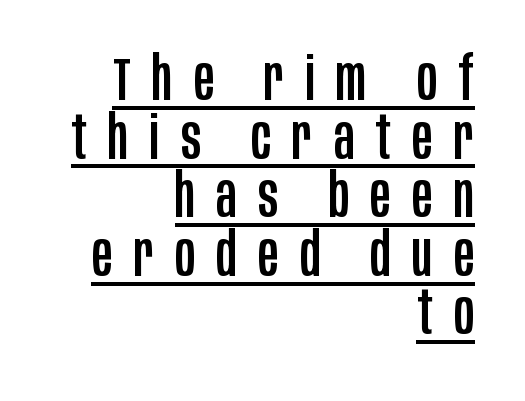
{"serif": "no", "italic": "no", "width": "condensed", "stroke_contrast": "low", "x_height": "large", "monospaced": "no", "underline": "yes", "align": "right", "line_spacing": "tight", "line_spacing_ratio": 0.96, "letter_spacing": "wide", "letter_spacing_em": 0.35, "glyph_px": 61}
